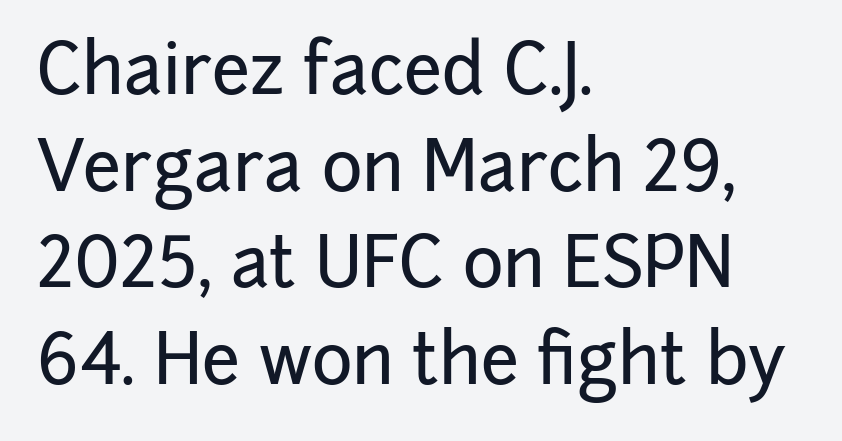
Q: Is the text italic (slanted)? A: No, it is upright.
Q: Is the typeface a serif or a sans-serif typeface? A: Sans-serif.
Q: Is the text underlined? A: No.
Q: How is the paragraph aligned? A: Left-aligned.
Q: Is the spacing between letters normal or unusually wide? A: Normal.
Q: Is the spacing between lines tight, normal or loose? A: Normal.
Q: Width (condensed, normal, or wide)? A: Normal.
Q: Stroke contrast? A: Low.
Q: x-height? A: Medium.
Q: Monospaced? A: No.
